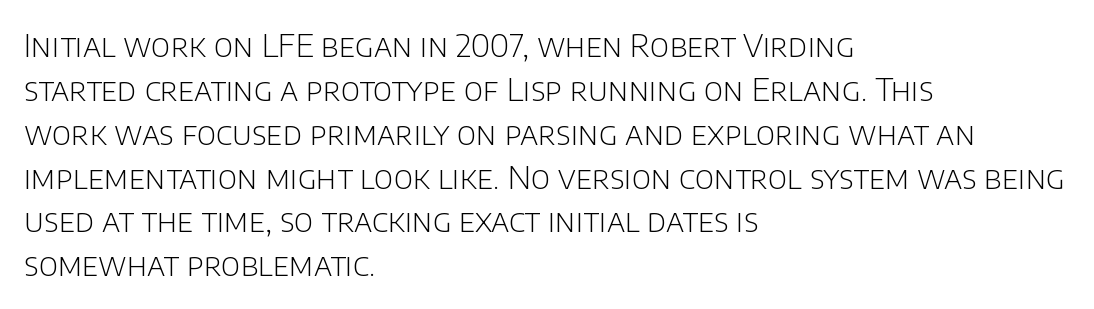
{"serif": "no", "italic": "no", "bold": "no", "weight": "light", "width": "normal", "stroke_contrast": "low", "x_height": "large", "monospaced": "no", "underline": "no", "align": "left", "line_spacing": "normal", "line_spacing_ratio": 1.37, "letter_spacing": "normal", "letter_spacing_em": 0.0, "glyph_px": 32}
